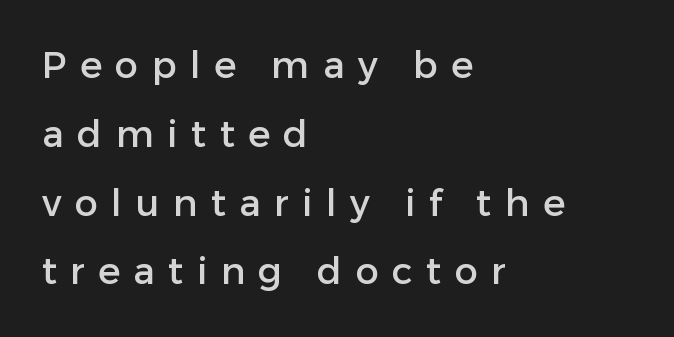
To sum up the face: it is a sans, with no serifs. Check under the words: just untouched page. Glyph-to-glyph distance is far greater than everyday printed text. Caption: multi-line text, flush left, ragged right.
